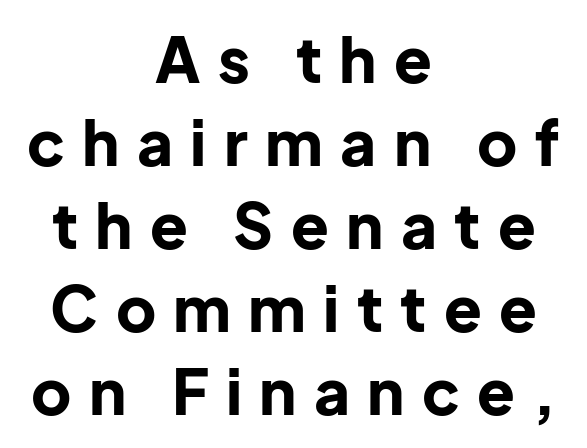
The image shows 62 px bold sans-serif type, upright; set centered, normal line spacing (1.34x), unusually wide letter spacing (+0.28 em), not underlined; low stroke contrast and a medium x-height.
